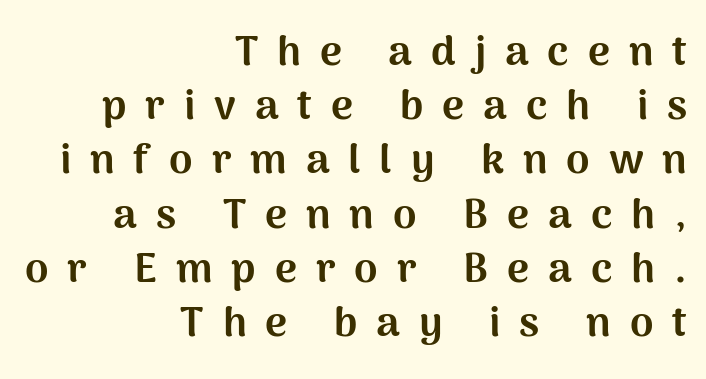
The image shows 42 px bold sans-serif type, upright; set right-aligned, normal line spacing (1.29x), unusually wide letter spacing (+0.45 em), not underlined; medium stroke contrast and a medium x-height.
